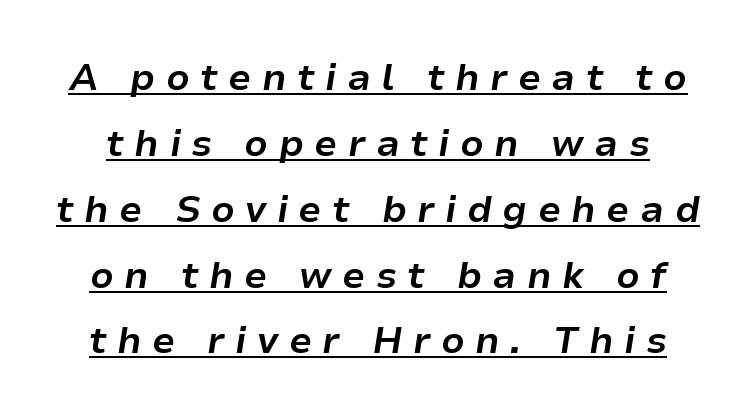
The image shows 37 px bold type, italic (leaning right); set line spacing 1.78x, unusually wide letter spacing (+0.28 em), underlined; low stroke contrast and a medium x-height.
